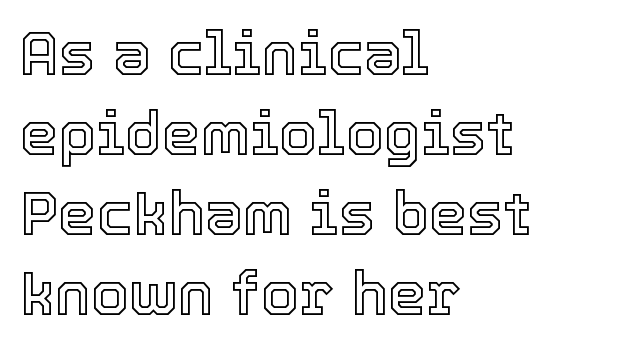
The image shows 61 px text type, upright; set left-aligned, normal line spacing (1.31x), normal letter spacing, not underlined; a medium x-height.
